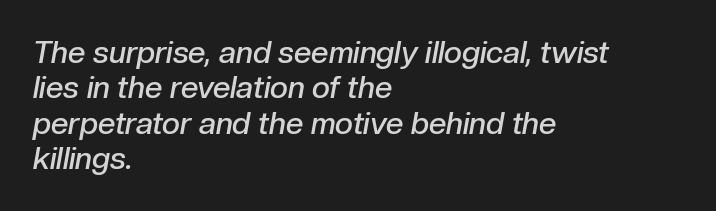
Q: Is the text bold? A: Semi-bold.
Q: Is the text italic (slanted)? A: Yes, it leans right by about 10 degrees.
Q: Is the text underlined? A: No.
Q: How is the paragraph aligned? A: Left-aligned.
Q: Is the spacing between letters normal or unusually wide? A: Normal.
Q: Is the spacing between lines tight, normal or loose? A: Tight.
Q: Width (condensed, normal, or wide)? A: Normal.
Q: Stroke contrast? A: Low.
Q: x-height? A: Medium.
Q: Monospaced? A: No.
